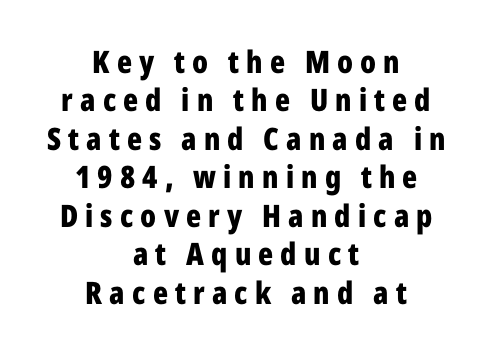
Teacher's note: observe the equal gaps on both sides — that is centered alignment. Do the characters align in a grid? No, the font is proportional. Chunky letters — that's bold for sure. I'd call this a sans setting — the letters go barefoot. Spacing between characters has been opened up far beyond the box default. Ordinary non-slanted type is in use.
